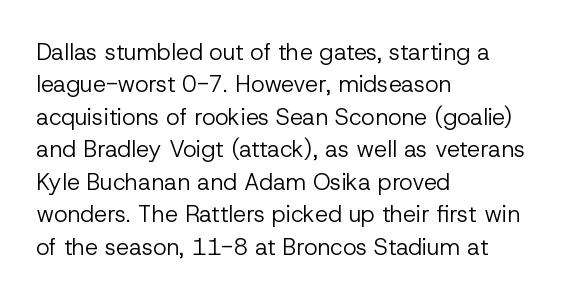
The tracking reads as untouched default to a designer's eye. Layout note: lines flush left. Students, observe: this is what conventionally led text looks like. Underline: absent.
